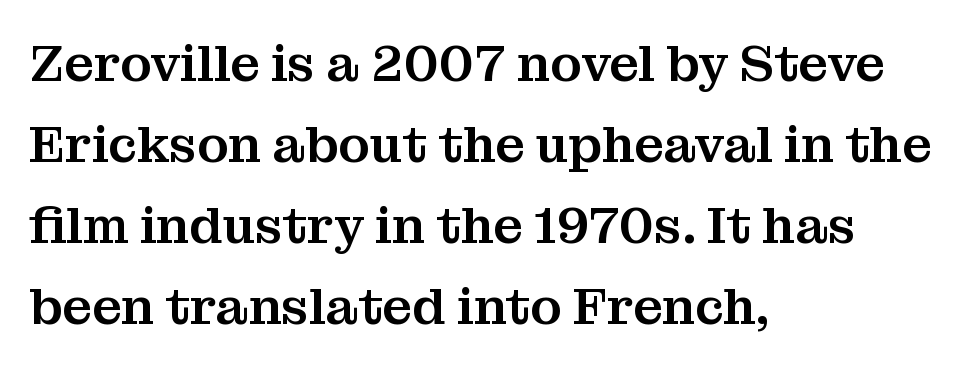
Lines of text with bare space underneath. Teacher's note: observe the even left margin — that is flush-left alignment. Is there much room between lines? A standard amount, neither cramped nor airy. The font's upright variant was chosen for this text. Note the varied advance widths — an 'i' is clearly narrower than an 'm'. Nobody touched the tracking dial on this one.
